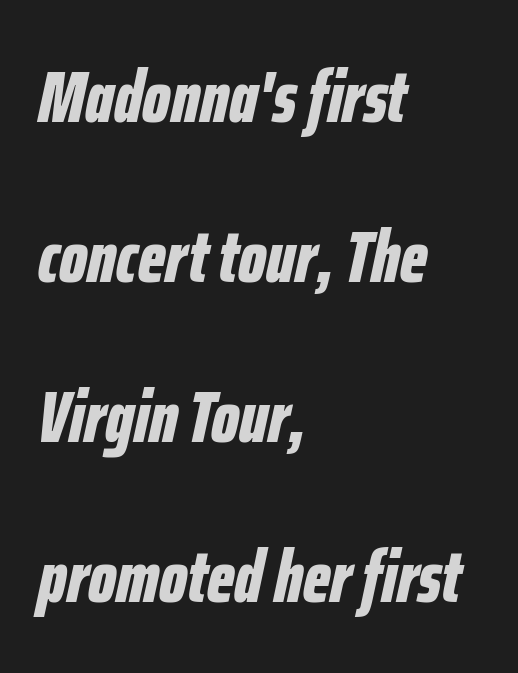
The image shows 74 px bold, condensed type, italic (leaning right); set left-aligned, loose line spacing (2.16x), normal letter spacing, not underlined; low stroke contrast and a medium x-height.
